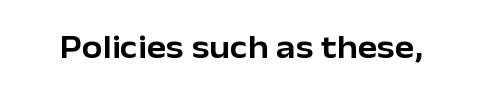
The image shows 33 px sans-serif type, upright; set normal letter spacing, not underlined; low stroke contrast and a medium x-height.
